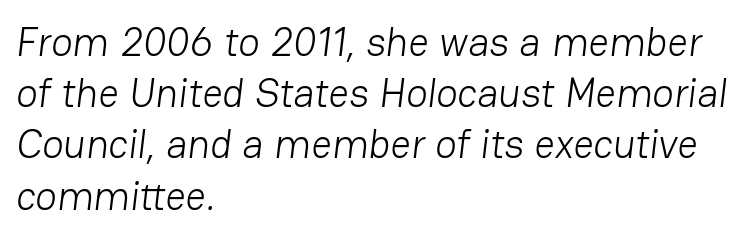
The image shows 40 px light sans-serif type; set left-aligned, normal line spacing (1.28x), normal letter spacing, not underlined; low stroke contrast and a medium x-height.
